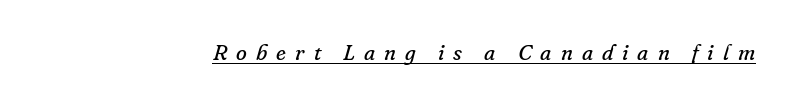
Q: Is the text bold? A: No.
Q: Is the text italic (slanted)? A: Yes, it leans right by about 16 degrees.
Q: Is the text underlined? A: Yes.
Q: Is the spacing between letters normal or unusually wide? A: Unusually wide.
